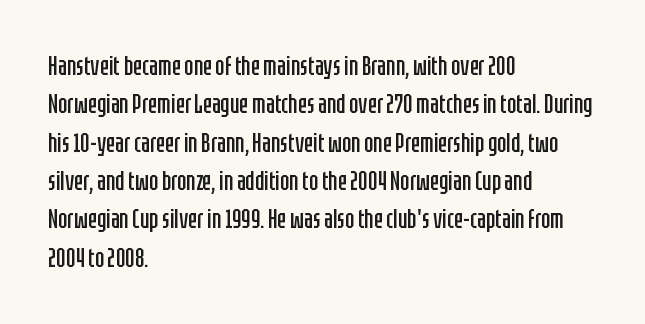
{"italic": "no", "bold": "no", "underline": "no", "align": "left", "line_spacing": "normal", "line_spacing_ratio": 1.42, "letter_spacing": "normal", "letter_spacing_em": 0.0, "glyph_px": 27}
